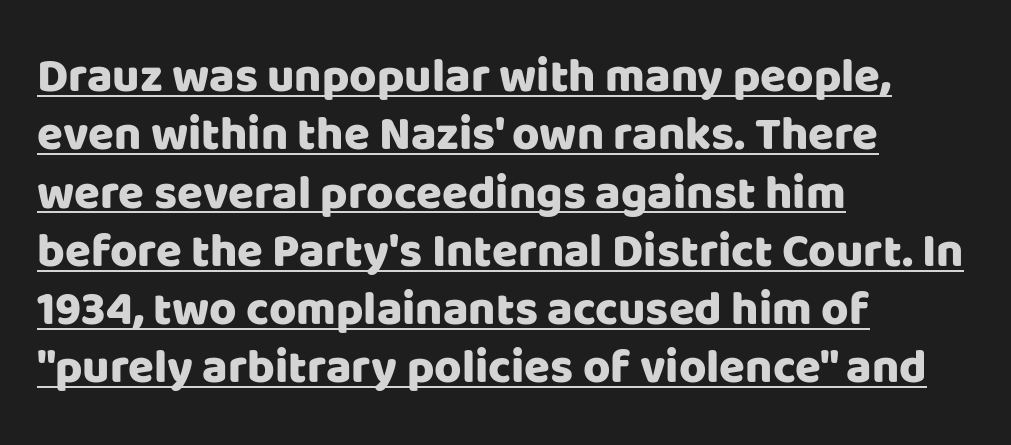
The image shows 47 px sans-serif type, upright; set left-aligned, line spacing 1.24x, normal letter spacing, underlined; low stroke contrast and a large x-height.
